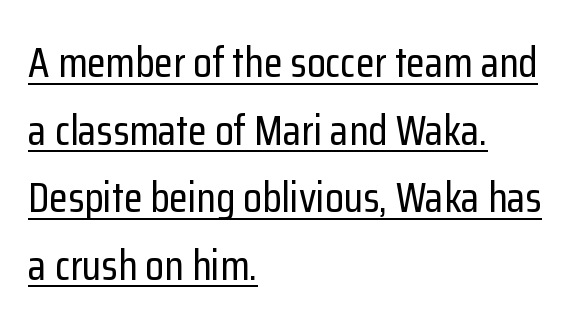
{"serif": "no", "italic": "no", "width": "condensed", "stroke_contrast": "low", "x_height": "medium", "monospaced": "no", "underline": "yes", "align": "left", "line_spacing": "normal", "line_spacing_ratio": 1.57, "letter_spacing": "normal", "letter_spacing_em": 0.0, "glyph_px": 43}
